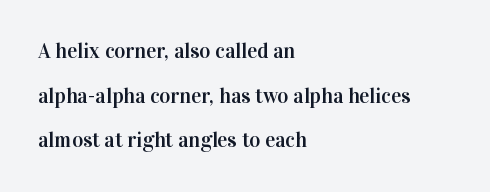
{"italic": "no", "underline": "no", "align": "left", "line_spacing": "loose", "line_spacing_ratio": 2.13, "letter_spacing": "normal", "letter_spacing_em": 0.0, "glyph_px": 21}
